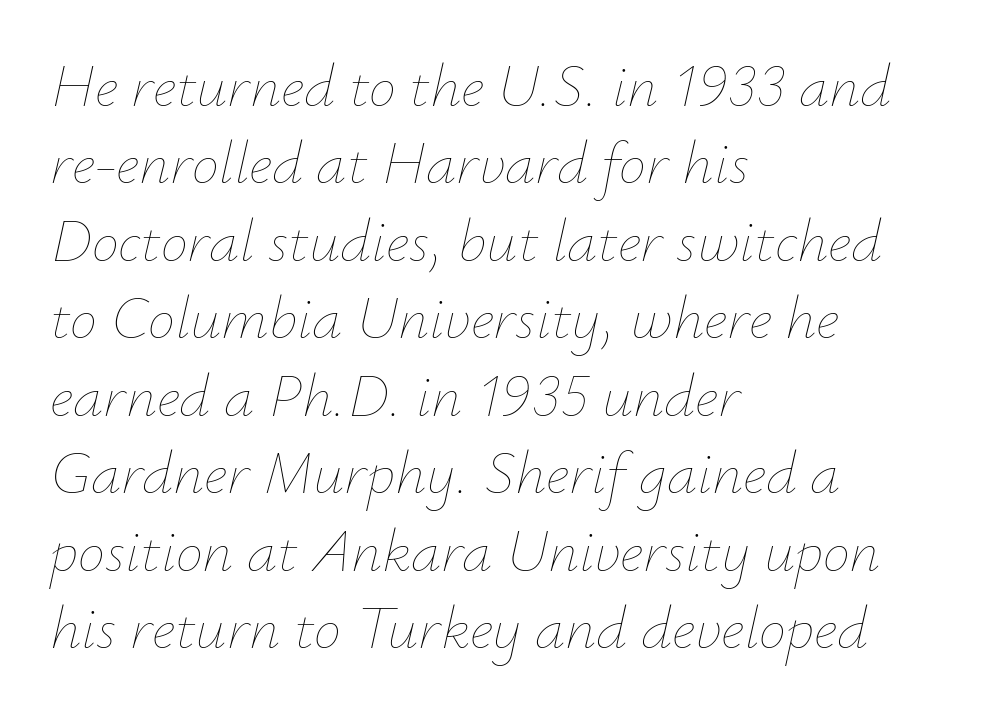
The image shows 61 px thin type, italic (leaning right); set left-aligned, normal line spacing (1.27x), normal letter spacing, not underlined; low stroke contrast and a small x-height.
